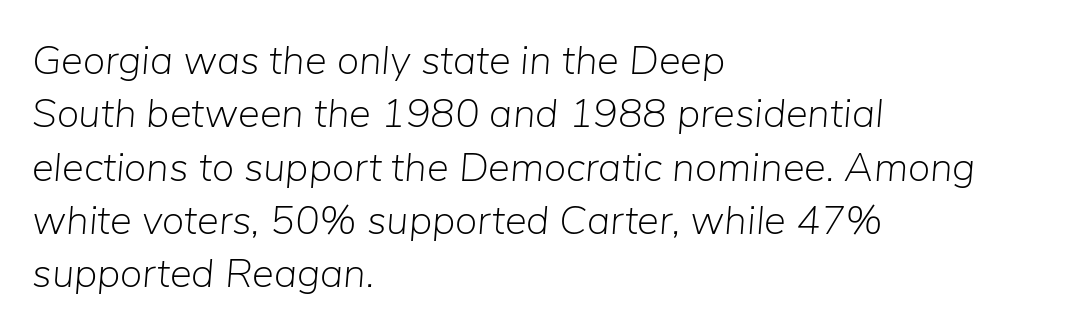
Q: Is the text bold? A: No.
Q: Is the text italic (slanted)? A: Yes, it leans right by about 5 degrees.
Q: Is the text underlined? A: No.
Q: How is the paragraph aligned? A: Left-aligned.
Q: Is the spacing between letters normal or unusually wide? A: Normal.
Q: Is the spacing between lines tight, normal or loose? A: Normal.
Q: Width (condensed, normal, or wide)? A: Normal.
Q: Stroke contrast? A: Low.
Q: x-height? A: Medium.
Q: Monospaced? A: No.
